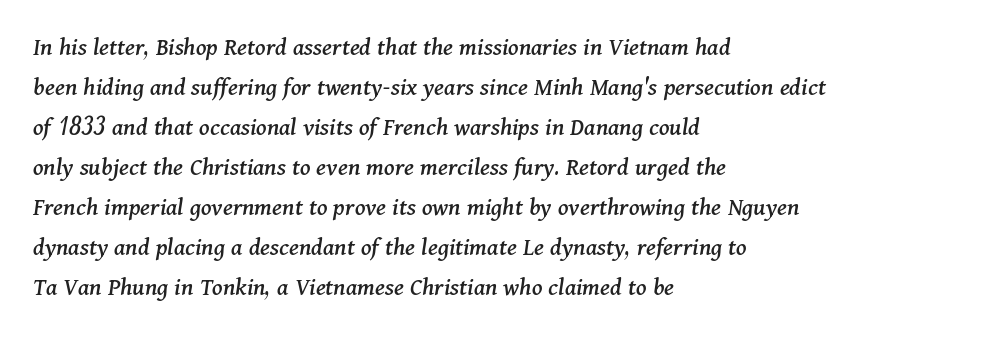
The image shows 26 px text type, italic (leaning right); set left-aligned, normal line spacing (1.54x), normal letter spacing, not underlined.
